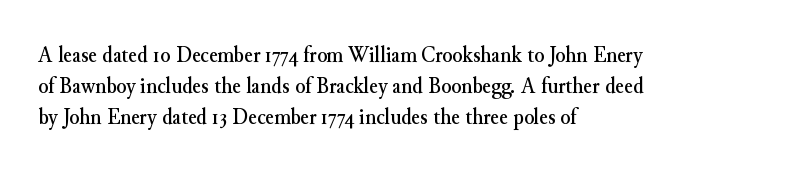
The designer left line spacing at the default. Glance below the letters and you will spot only blank space. The letters sit at their default tracking, neither squeezed nor spread. If you drew a line through each stem, it would be perfectly vertical. The compositor pushed each line to the left boundary.
